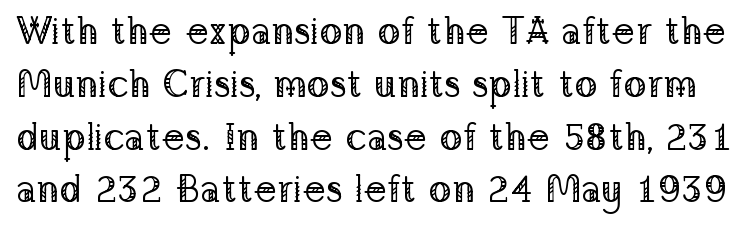
Do the characters align in a grid? No, the font is proportional. When letters stand straight like this, we call the style roman or upright. A normal amount of white space separates one row of letters from the next. Is the letter spacing exaggerated? No — it looks like the ordinary default. Nobody drew a line under any word here. Vertical stems look standard width or narrower in stroke.
